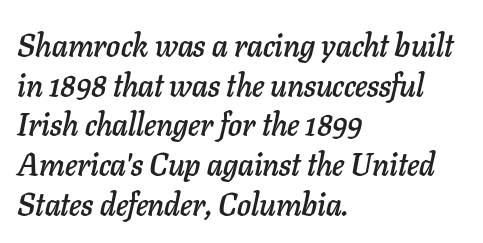
The image shows 31 px text type, italic (leaning right); set left-aligned, normal line spacing (1.28x), normal letter spacing, not underlined; low stroke contrast and a medium x-height.
